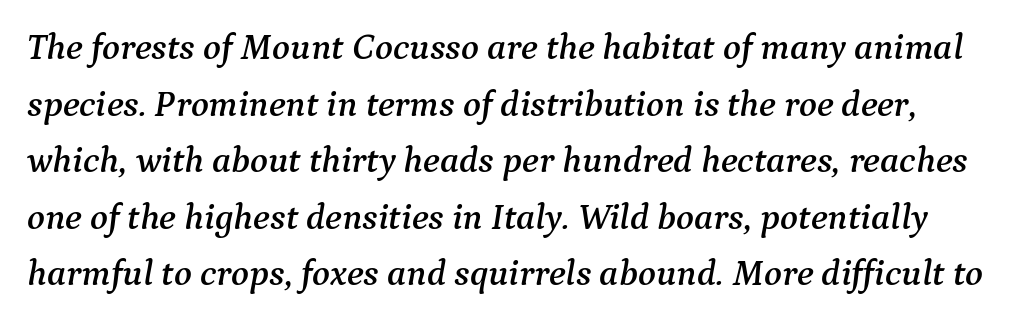
The image shows 37 px serif type, italic (leaning right); set normal line spacing (1.53x), normal letter spacing, not underlined; medium stroke contrast and a medium x-height.
